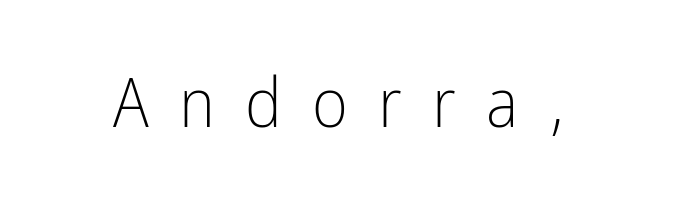
The image shows 69 px light, condensed sans-serif type, upright; set unusually wide letter spacing (+0.44 em), not underlined; low stroke contrast and a medium x-height.
